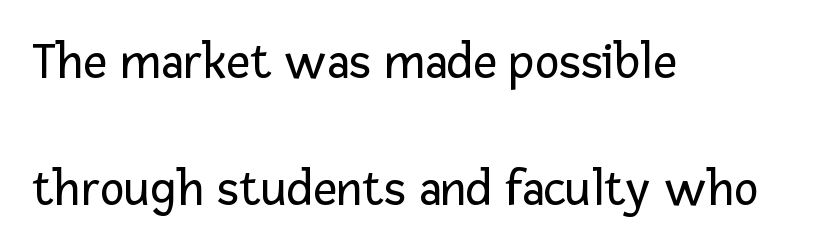
Q: Is the text bold? A: No.
Q: Is the text italic (slanted)? A: No, it is upright.
Q: Is the typeface a serif or a sans-serif typeface? A: Sans-serif.
Q: Is the text underlined? A: No.
Q: How is the paragraph aligned? A: Left-aligned.
Q: Is the spacing between letters normal or unusually wide? A: Normal.
Q: Is the spacing between lines tight, normal or loose? A: Loose.
Q: Width (condensed, normal, or wide)? A: Normal.
Q: Stroke contrast? A: Low.
Q: x-height? A: Medium.
Q: Monospaced? A: No.
